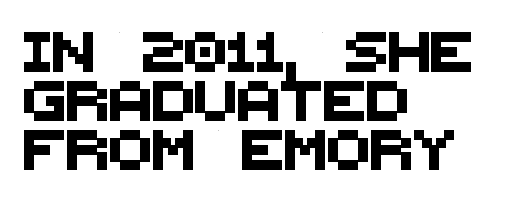
{"serif": "no", "width": "normal", "stroke_contrast": "medium", "x_height": "large", "monospaced": "no", "underline": "no", "align": "left", "line_spacing_ratio": 1.22, "letter_spacing": "normal", "letter_spacing_em": 0.0, "glyph_px": 40}
